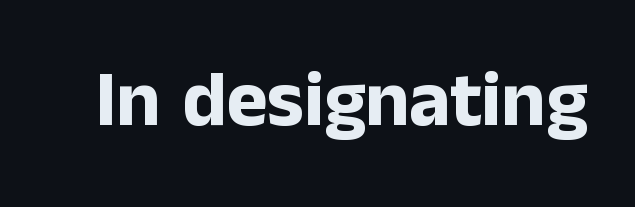
The image shows 78 px bold sans-serif type, upright; set normal letter spacing, not underlined; low stroke contrast and a medium x-height.
